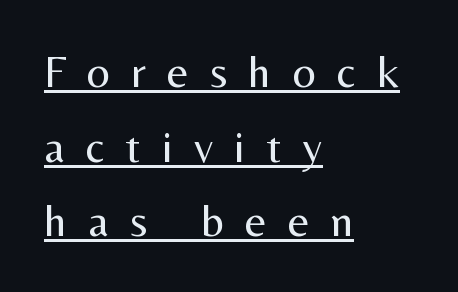
Q: Is the text bold? A: No.
Q: Is the text italic (slanted)? A: No, it is upright.
Q: Is the typeface a serif or a sans-serif typeface? A: Sans-serif.
Q: Is the text underlined? A: Yes.
Q: How is the paragraph aligned? A: Left-aligned.
Q: Is the spacing between letters normal or unusually wide? A: Unusually wide.
Q: Is the spacing between lines tight, normal or loose? A: Normal.
Q: Width (condensed, normal, or wide)? A: Normal.
Q: Stroke contrast? A: Medium.
Q: x-height? A: Medium.
Q: Monospaced? A: No.
